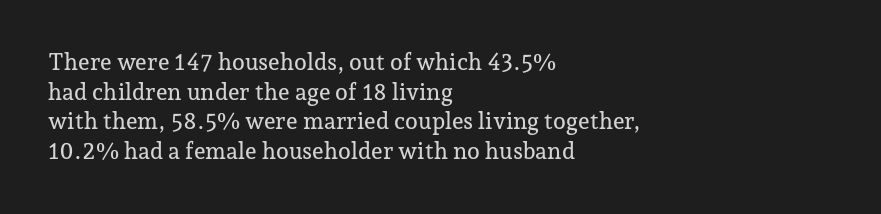
{"italic": "no", "underline": "no", "align": "left", "line_spacing": "normal", "line_spacing_ratio": 1.29, "letter_spacing": "normal", "letter_spacing_em": 0.0, "glyph_px": 23}
